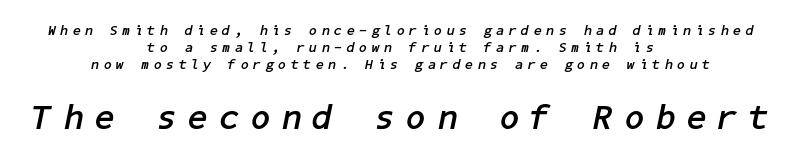
Q: Is the text bold? A: Yes.
Q: Is the text italic (slanted)? A: Yes, it leans right by about 11 degrees.
Q: Is the text underlined? A: No.
Q: How is the paragraph aligned? A: Centered.
Q: Is the spacing between letters normal or unusually wide? A: Unusually wide.
Q: Which block of text is set in a larger size, the first (top) or the second (bottom)? A: The second (bottom) one.
Q: Width (condensed, normal, or wide)? A: Normal.
Q: Stroke contrast? A: Low.
Q: x-height? A: Medium.
